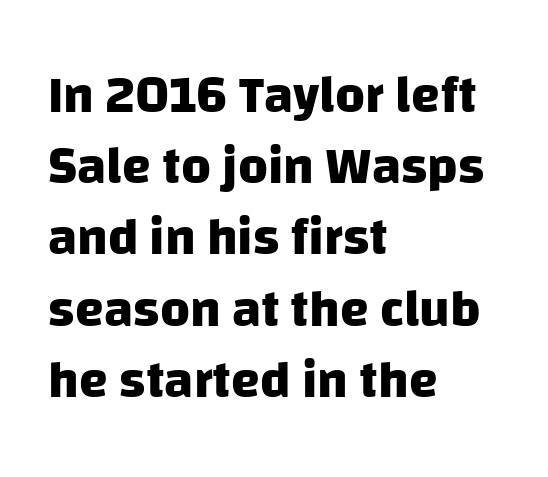
Proportional: the letters do not fall into vertical columns. Nobody touched the tracking dial on this one. Does the type have serifs? No, each stem ends abruptly. The lines sit at an ordinary, default distance from one another. The baseline area is clear.
